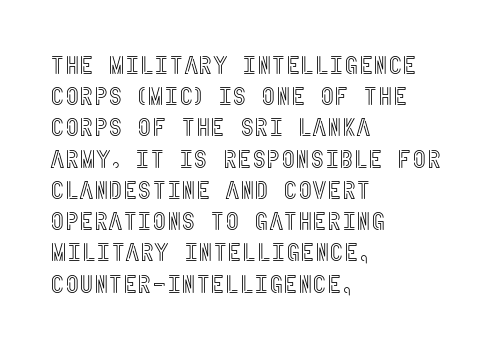
The image shows 25 px text type, upright; set left-aligned, normal line spacing (1.25x), normal letter spacing, not underlined.
